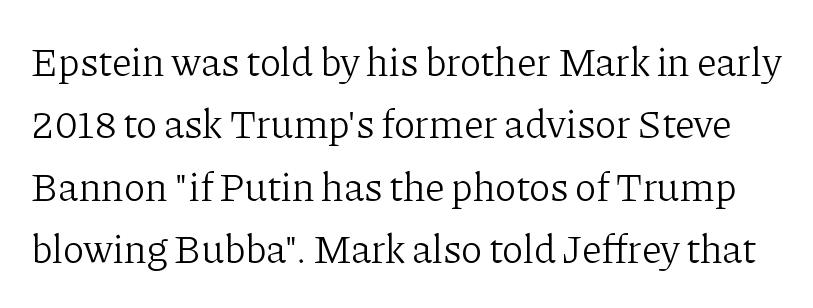
Each new line begins a customary step beneath the previous one. Here the glyphs are tracked normally, forming tight word shapes. The typography opts for an upright posture over an oblique one. Varying glyph widths throughout — classic text-font behaviour. Only glyphs here, with clear space below each row.
